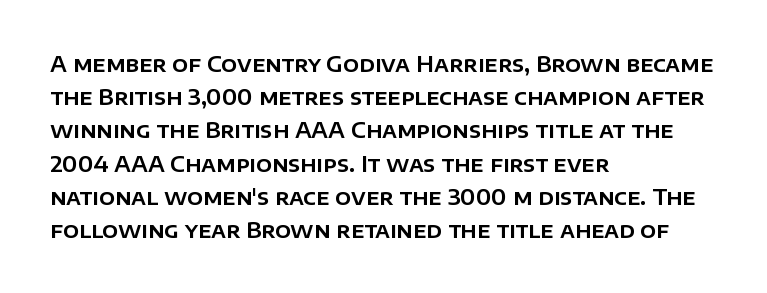
Q: Is the text italic (slanted)? A: No, it is upright.
Q: Is the text underlined? A: No.
Q: How is the paragraph aligned? A: Left-aligned.
Q: Is the spacing between letters normal or unusually wide? A: Normal.
Q: Is the spacing between lines tight, normal or loose? A: Normal.
